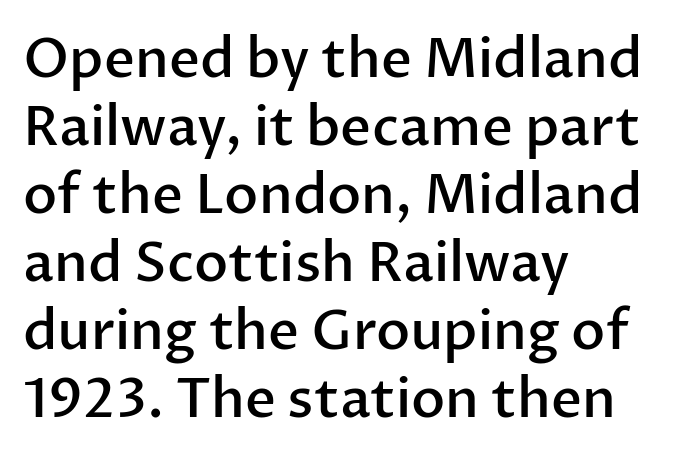
On the weight axis this lands at semibold, roughly 600. Evenly set lines give the paragraph a standard silhouette. Glance below the letters and you will spot only blank space. Glyph-to-glyph distance matches everyday printed text.
